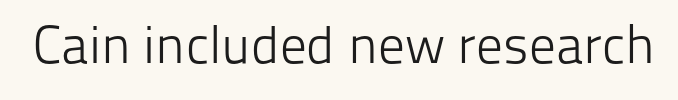
The image shows 53 px light sans-serif type, upright; set normal letter spacing, not underlined; low stroke contrast and a medium x-height.
